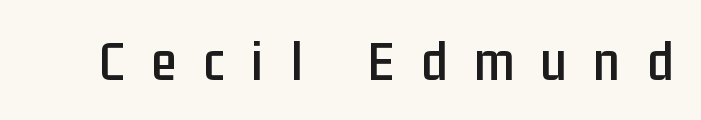
The image shows 58 px condensed sans-serif type, upright; set unusually wide letter spacing (+0.46 em), not underlined; low stroke contrast and a medium x-height.
